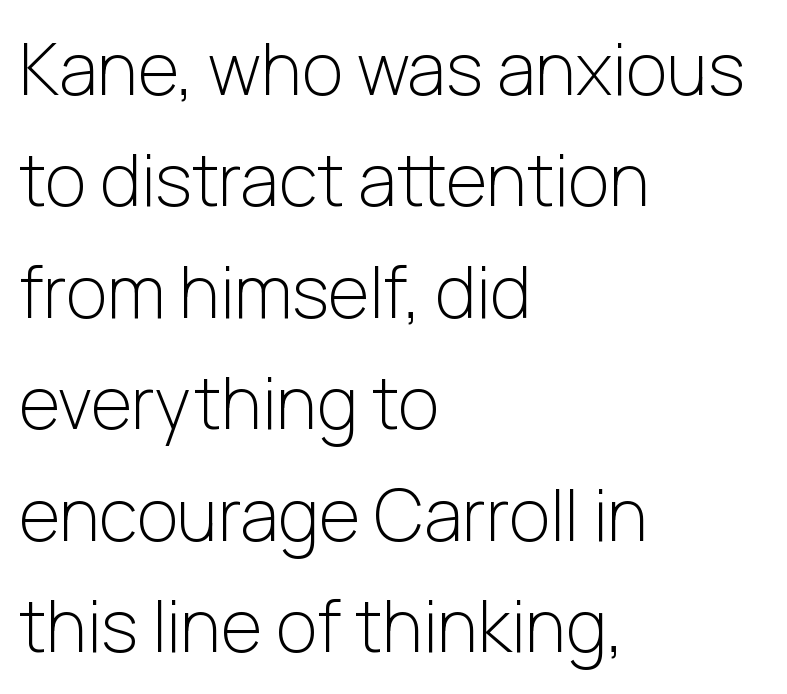
The string is rendered with underlining switched off. Look at the tracking — it's just the regular setting, nothing added. Nope, not italic — everything's standing straight. Unlike a traditional serif, this face leaves its strokes unadorned.
